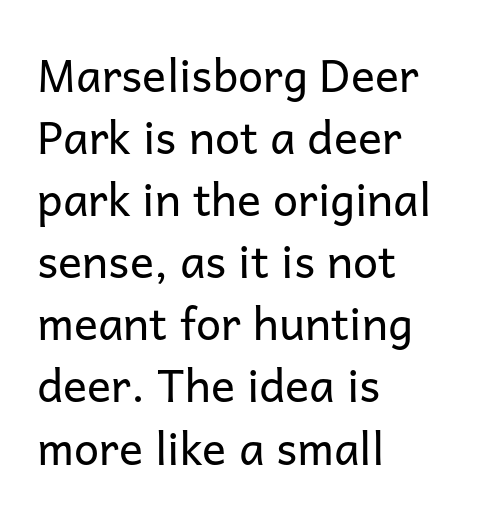
The image shows 45 px regular-weight sans-serif type, upright; set left-aligned, normal line spacing (1.38x), normal letter spacing, not underlined; low stroke contrast and a medium x-height.
